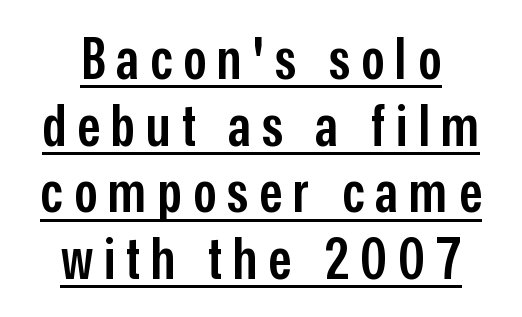
Q: Is the text bold? A: Semi-bold.
Q: Is the text italic (slanted)? A: No, it is upright.
Q: Is the typeface a serif or a sans-serif typeface? A: Sans-serif.
Q: Is the text underlined? A: Yes.
Q: How is the paragraph aligned? A: Centered.
Q: Is the spacing between lines tight, normal or loose? A: Tight.
Q: Width (condensed, normal, or wide)? A: Condensed.
Q: Stroke contrast? A: Low.
Q: x-height? A: Medium.
Q: Monospaced? A: No.
